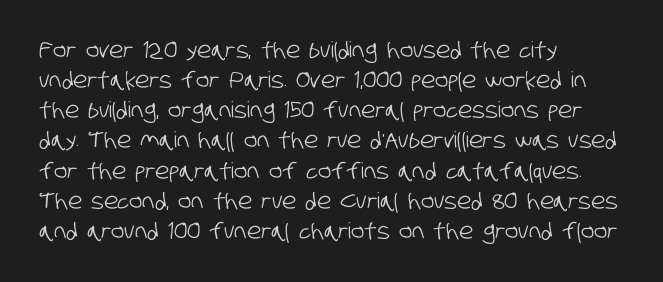
{"underline": "no", "align": "left", "line_spacing": "normal", "line_spacing_ratio": 1.37, "letter_spacing": "normal", "letter_spacing_em": 0.0, "glyph_px": 22}
